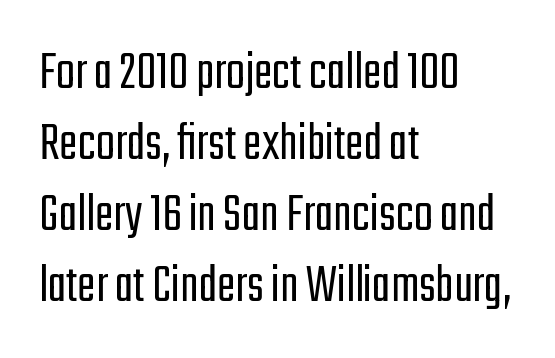
Q: Is the text bold? A: No.
Q: Is the text italic (slanted)? A: No, it is upright.
Q: Is the typeface a serif or a sans-serif typeface? A: Sans-serif.
Q: Is the text underlined? A: No.
Q: How is the paragraph aligned? A: Left-aligned.
Q: Is the spacing between letters normal or unusually wide? A: Normal.
Q: Is the spacing between lines tight, normal or loose? A: Normal.
Q: Width (condensed, normal, or wide)? A: Condensed.
Q: Stroke contrast? A: Low.
Q: x-height? A: Medium.
Q: Monospaced? A: No.
